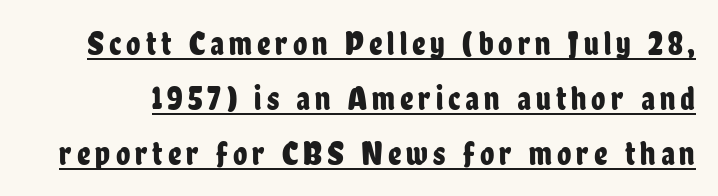
{"serif": "no", "italic": "no", "width": "condensed", "stroke_contrast": "low", "x_height": "medium", "monospaced": "no", "underline": "yes", "line_spacing": "normal", "line_spacing_ratio": 1.66, "glyph_px": 33}
